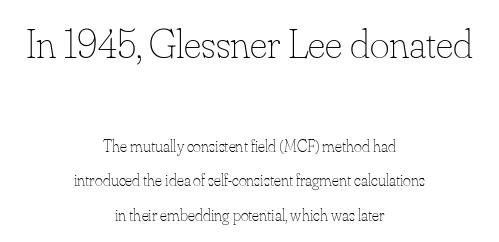
Q: Is the text bold? A: No.
Q: Is the text italic (slanted)? A: No, it is upright.
Q: Is the text underlined? A: No.
Q: How is the paragraph aligned? A: Centered.
Q: Is the spacing between letters normal or unusually wide? A: Normal.
Q: Is the spacing between lines tight, normal or loose? A: Loose.
Q: Which block of text is set in a larger size, the first (top) or the second (bottom)? A: The first (top) one.
Q: Width (condensed, normal, or wide)? A: Normal.
Q: Stroke contrast? A: Low.
Q: x-height? A: Small.
Q: Monospaced? A: No.
